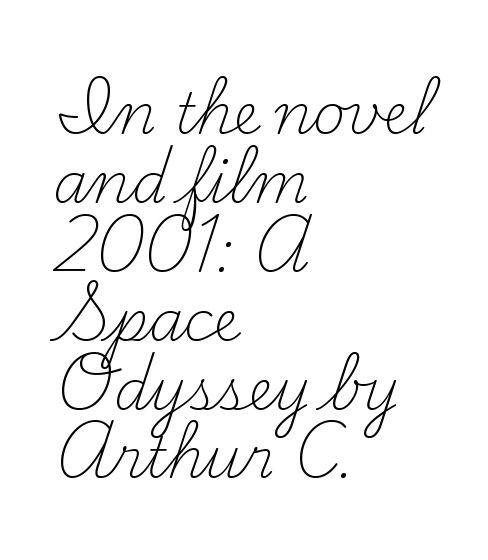
Q: Is the text bold? A: No.
Q: Is the text italic (slanted)? A: Yes.
Q: Is the text underlined? A: No.
Q: How is the paragraph aligned? A: Left-aligned.
Q: Is the spacing between letters normal or unusually wide? A: Normal.
Q: Width (condensed, normal, or wide)? A: Normal.
Q: Stroke contrast? A: Medium.
Q: x-height? A: Small.
Q: Monospaced? A: No.
